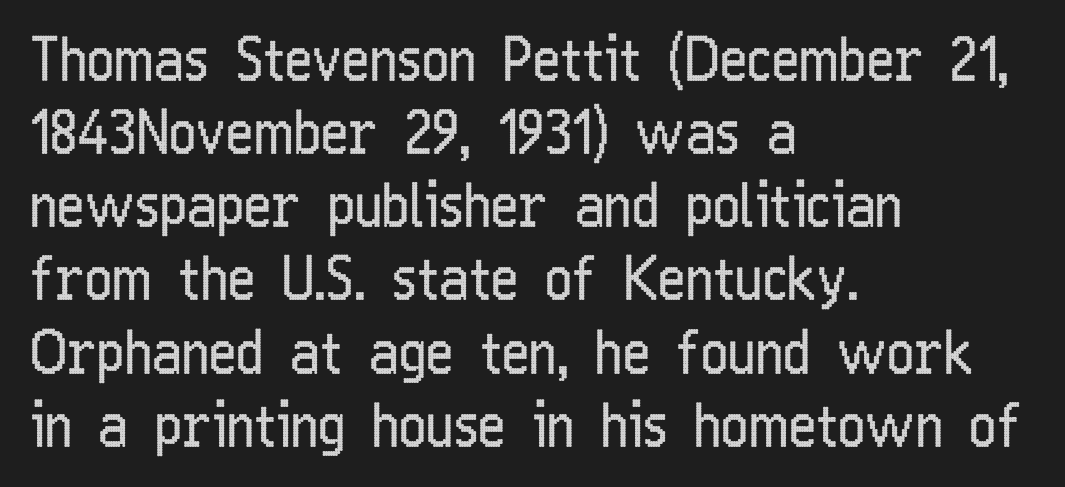
Q: Is the text bold? A: No.
Q: Is the text italic (slanted)? A: No, it is upright.
Q: Is the typeface a serif or a sans-serif typeface? A: Sans-serif.
Q: Is the text underlined? A: No.
Q: How is the paragraph aligned? A: Left-aligned.
Q: Is the spacing between letters normal or unusually wide? A: Normal.
Q: Width (condensed, normal, or wide)? A: Condensed.
Q: Stroke contrast? A: Low.
Q: x-height? A: Medium.
Q: Monospaced? A: No.
